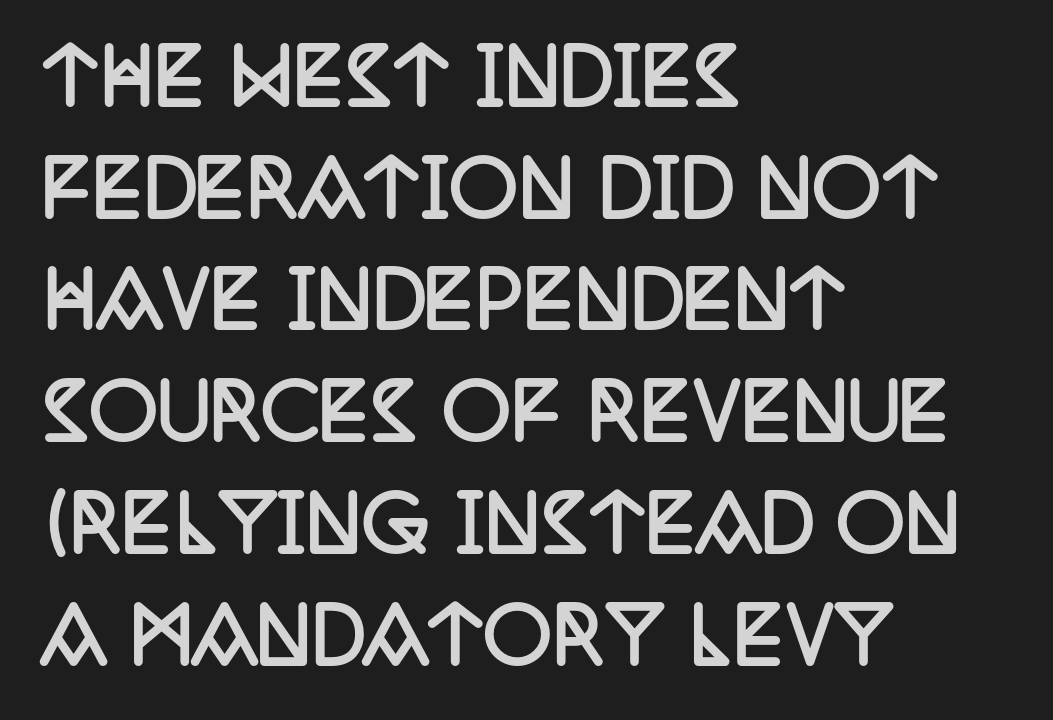
The image shows 76 px semibold, condensed serif type, upright; set left-aligned, normal line spacing (1.47x), normal letter spacing, not underlined; low stroke contrast and a large x-height.
